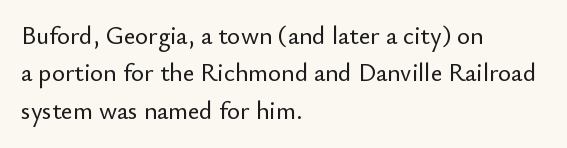
The rendering anchors every line to the left-hand side. The vertical gap from one line to the next is medium. The letterforms sit shoulder to shoulder at normal distance. Lines of text with bare space underneath. This is roman type, the default non-slanted kind.
